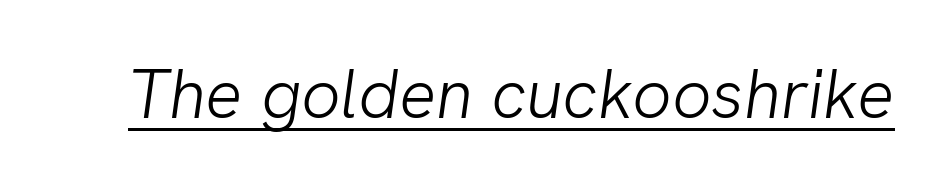
Q: Is the text bold? A: No.
Q: Is the typeface a serif or a sans-serif typeface? A: Sans-serif.
Q: Is the text underlined? A: Yes.
Q: Is the spacing between letters normal or unusually wide? A: Normal.
Q: Width (condensed, normal, or wide)? A: Normal.
Q: Stroke contrast? A: Low.
Q: x-height? A: Medium.
Q: Monospaced? A: No.
